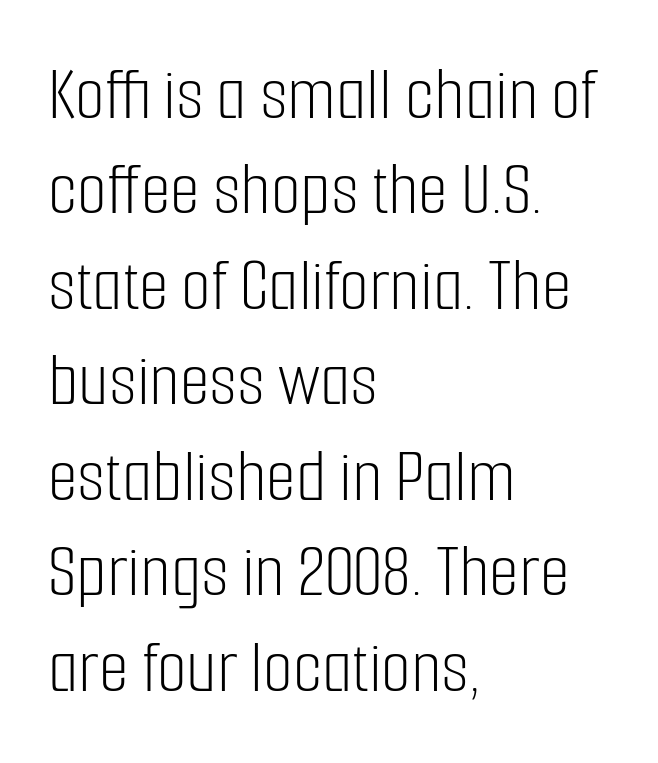
Q: Is the text bold? A: No.
Q: Is the text italic (slanted)? A: No, it is upright.
Q: Is the typeface a serif or a sans-serif typeface? A: Sans-serif.
Q: Is the text underlined? A: No.
Q: How is the paragraph aligned? A: Left-aligned.
Q: Is the spacing between letters normal or unusually wide? A: Normal.
Q: Width (condensed, normal, or wide)? A: Condensed.
Q: Stroke contrast? A: Low.
Q: x-height? A: Medium.
Q: Monospaced? A: No.
